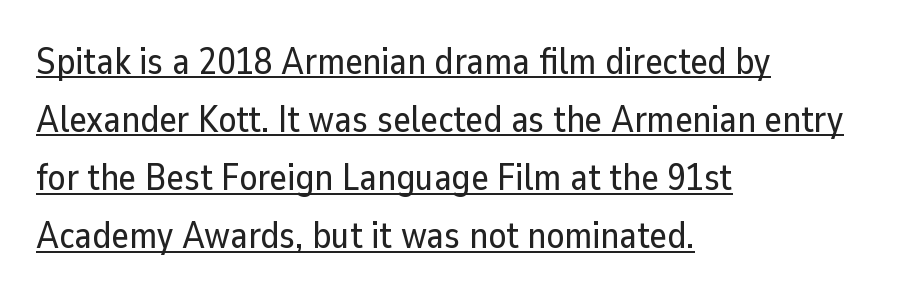
{"serif": "no", "italic": "no", "width": "normal", "stroke_contrast": "low", "x_height": "medium", "monospaced": "no", "underline": "yes", "align": "left", "line_spacing": "normal", "line_spacing_ratio": 1.57, "letter_spacing": "normal", "letter_spacing_em": 0.0, "glyph_px": 37}
